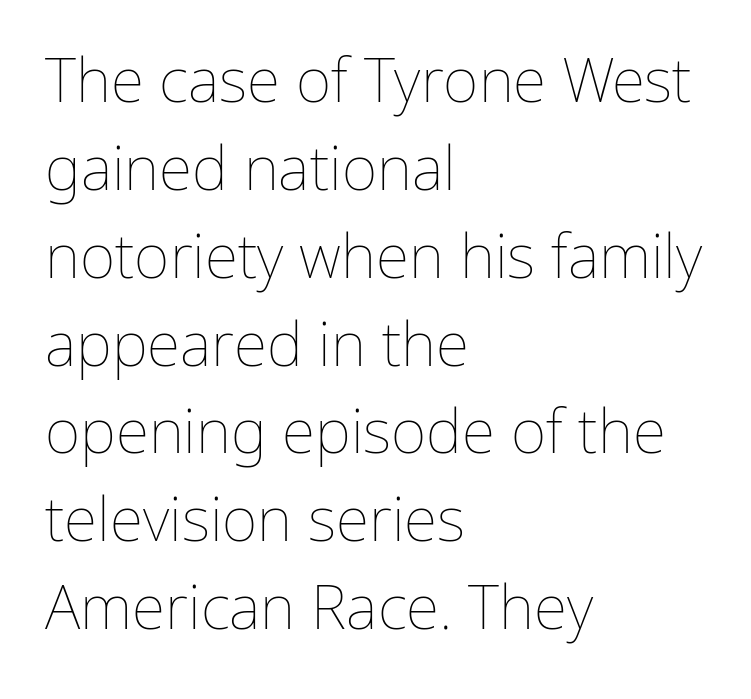
Nobody touched the tracking dial on this one. Each stroke keeps to a modest, everyday thickness or less. Notice how descenders clear the ascenders below comfortably — that's standard leading. Reading down the block, your eye returns to a fixed left position each line. This is roman type, the default non-slanted kind.
